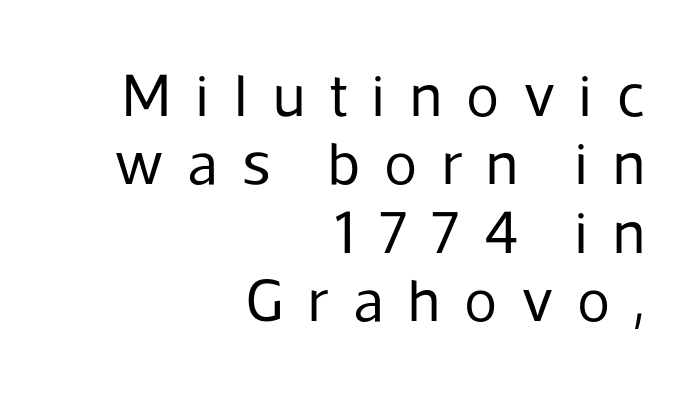
{"serif": "no", "italic": "no", "bold": "no", "weight": "regular", "width": "normal", "stroke_contrast": "low", "x_height": "medium", "monospaced": "no", "underline": "no", "align": "right", "line_spacing": "tight", "line_spacing_ratio": 1.12, "letter_spacing": "wide", "letter_spacing_em": 0.4, "glyph_px": 61}
